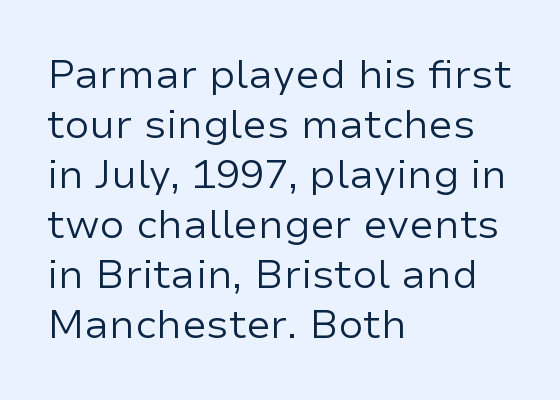
Q: Is the text bold? A: No.
Q: Is the text italic (slanted)? A: No, it is upright.
Q: Is the typeface a serif or a sans-serif typeface? A: Sans-serif.
Q: Is the text underlined? A: No.
Q: How is the paragraph aligned? A: Left-aligned.
Q: Is the spacing between letters normal or unusually wide? A: Normal.
Q: Is the spacing between lines tight, normal or loose? A: Normal.
Q: Width (condensed, normal, or wide)? A: Normal.
Q: Stroke contrast? A: Low.
Q: x-height? A: Medium.
Q: Monospaced? A: No.
